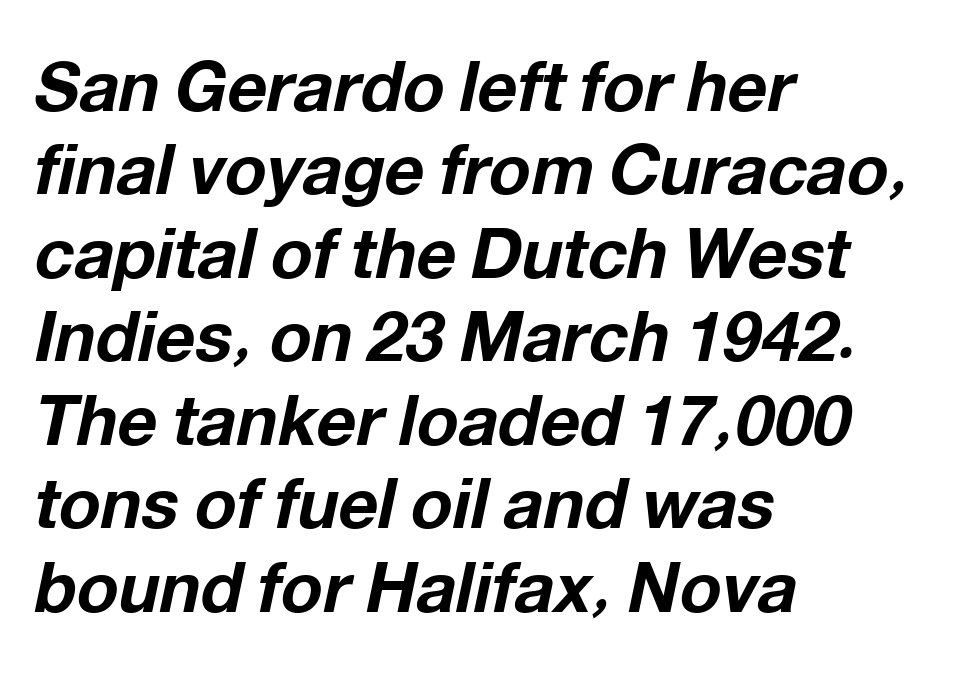
The image shows 69 px bold type, italic (leaning right); set left-aligned, line spacing 1.21x, normal letter spacing, not underlined; low stroke contrast and a medium x-height.
